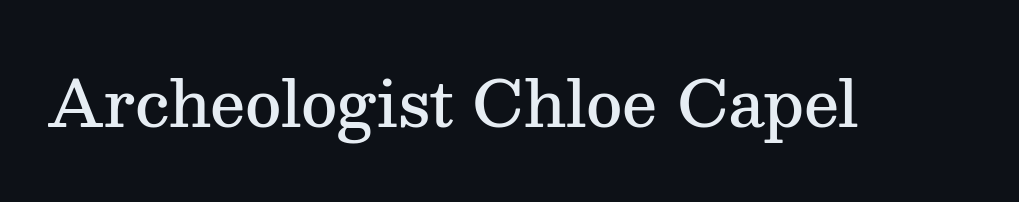
{"serif": "yes", "italic": "no", "bold": "semi", "weight": "semibold", "width": "normal", "stroke_contrast": "medium", "x_height": "medium", "monospaced": "no", "underline": "no", "letter_spacing": "normal", "letter_spacing_em": 0.0, "glyph_px": 63}
